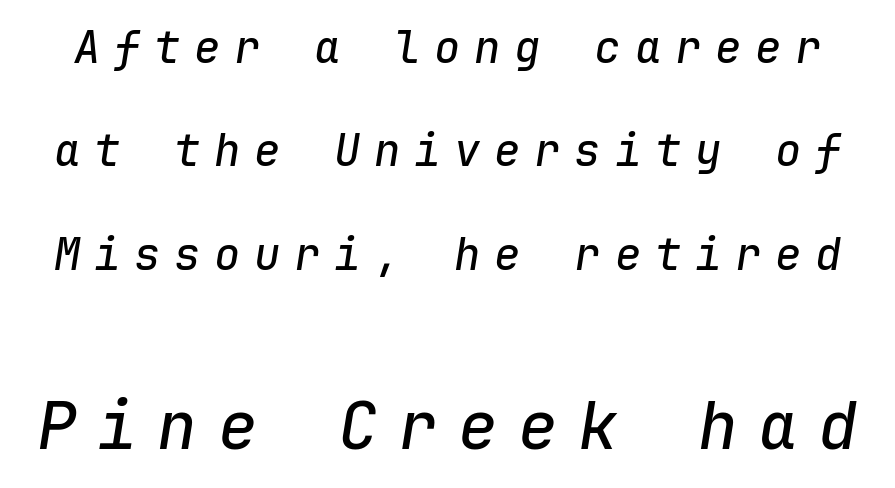
The image shows 66 px text type, italic (leaning right), monospaced; set loose line spacing (2.35x), unusually wide letter spacing (+0.31 em), not underlined; the second (bottom) block is 1.5x larger; low stroke contrast and a medium x-height.
